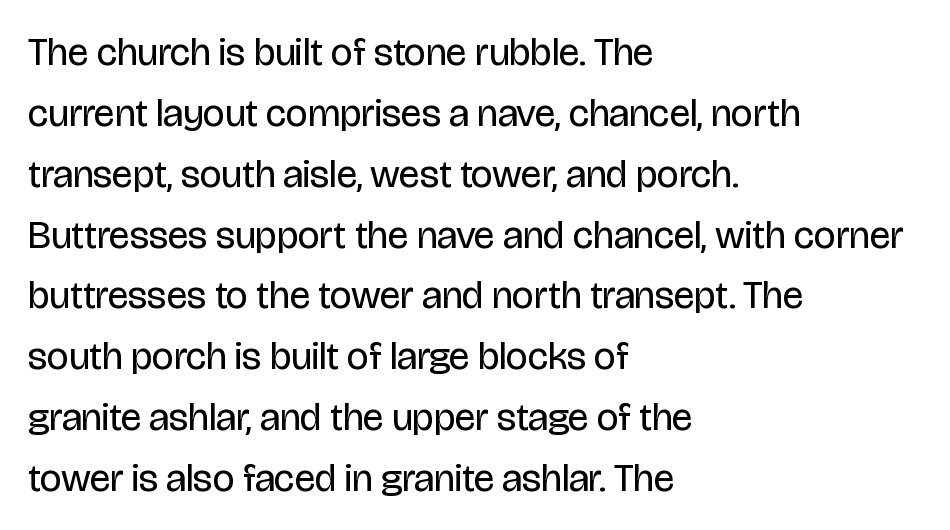
The image shows 39 px regular-weight, condensed sans-serif type, upright; set left-aligned, normal line spacing (1.56x), normal letter spacing, not underlined; low stroke contrast and a large x-height.
